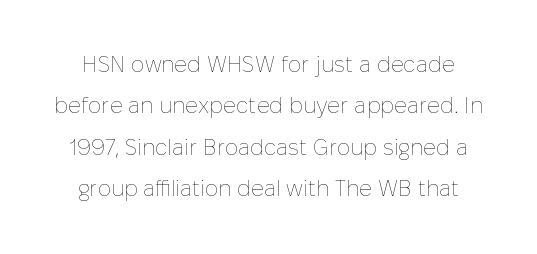
{"italic": "no", "bold": "no", "underline": "no", "line_spacing_ratio": 1.88, "letter_spacing": "normal", "letter_spacing_em": 0.0, "glyph_px": 22}
